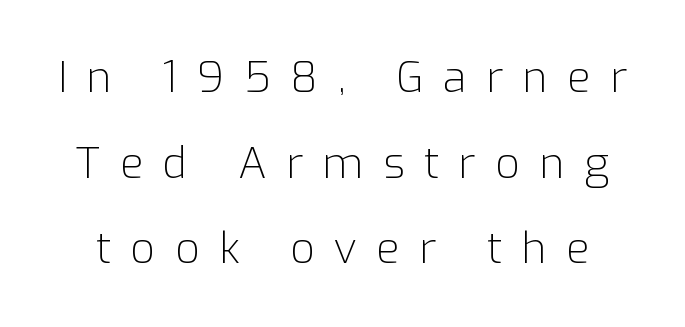
Q: Is the text bold? A: No.
Q: Is the text italic (slanted)? A: No, it is upright.
Q: Is the typeface a serif or a sans-serif typeface? A: Sans-serif.
Q: Is the text underlined? A: No.
Q: Is the spacing between letters normal or unusually wide? A: Unusually wide.
Q: Is the spacing between lines tight, normal or loose? A: Loose.
Q: Width (condensed, normal, or wide)? A: Normal.
Q: Stroke contrast? A: Low.
Q: x-height? A: Medium.
Q: Monospaced? A: No.
